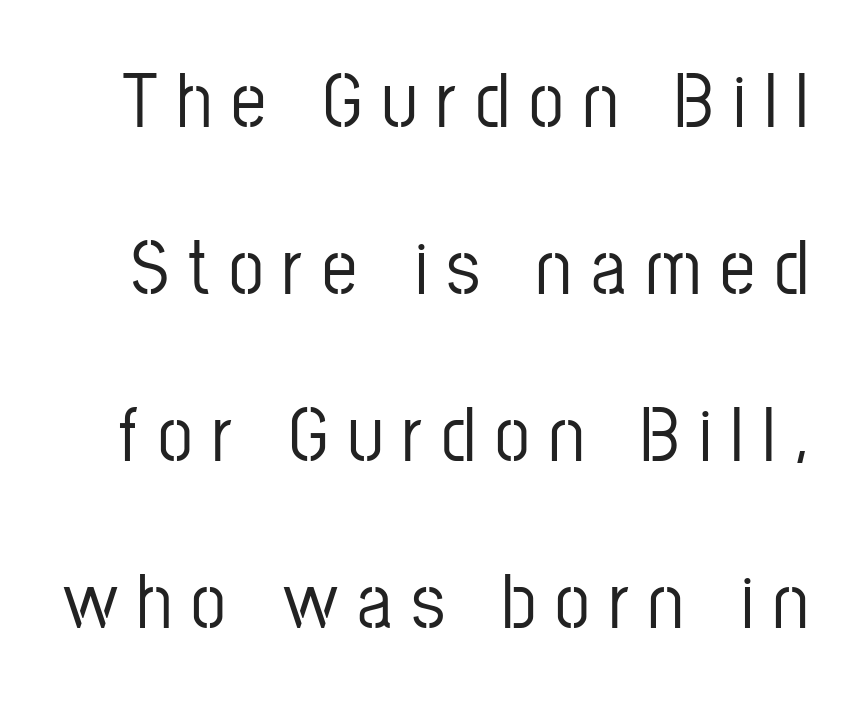
You could not count columns in this text — the font is proportionally spaced. Leading: increased. A sans-serif font was chosen for this passage. Do the letters lean? They stand straight. Does extra space separate the letters? Yes, quite a lot of it. Decoration check: the copy has no underline.
